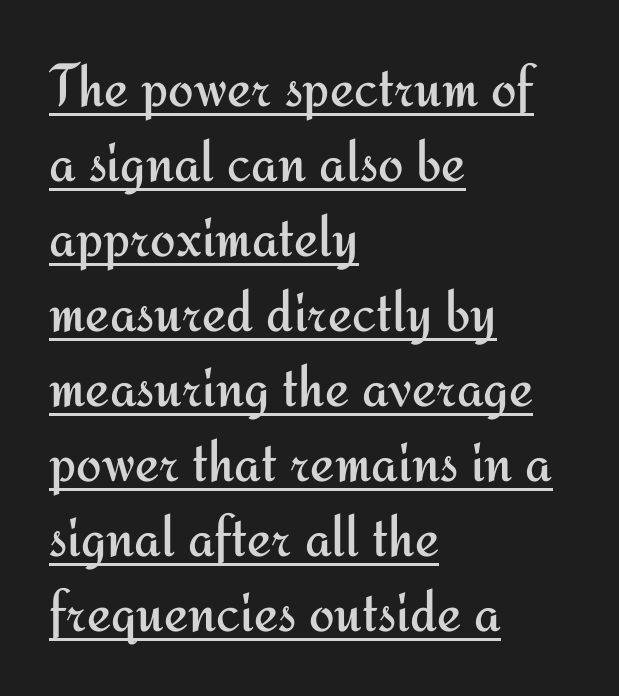
{"serif": "no", "italic": "no", "bold": "no", "weight": "regular", "width": "normal", "stroke_contrast": "medium", "x_height": "small", "monospaced": "no", "underline": "yes", "align": "left", "line_spacing_ratio": 1.23, "letter_spacing": "normal", "letter_spacing_em": 0.0, "glyph_px": 61}
